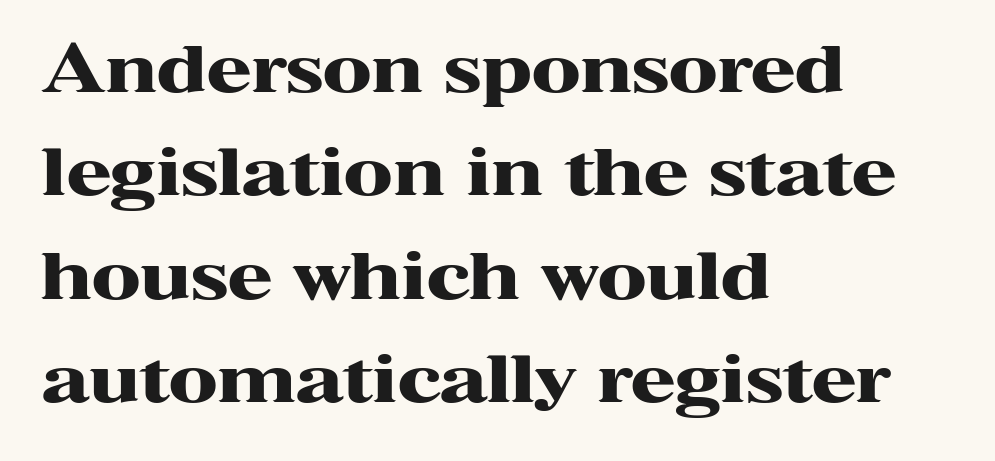
The image shows 65 px heavy, wide serif type, upright; set left-aligned, normal line spacing (1.59x), normal letter spacing, not underlined; high stroke contrast and a medium x-height.
